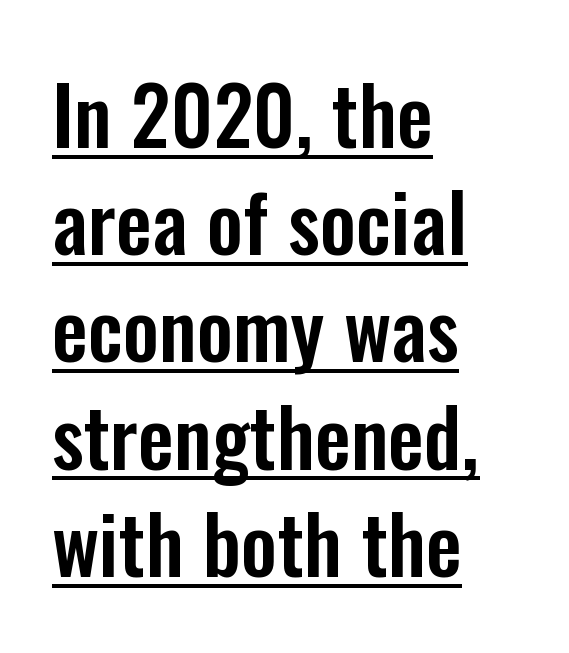
Q: Is the text italic (slanted)? A: No, it is upright.
Q: Is the typeface a serif or a sans-serif typeface? A: Sans-serif.
Q: Is the text underlined? A: Yes.
Q: How is the paragraph aligned? A: Left-aligned.
Q: Is the spacing between letters normal or unusually wide? A: Normal.
Q: Is the spacing between lines tight, normal or loose? A: Normal.
Q: Width (condensed, normal, or wide)? A: Condensed.
Q: Stroke contrast? A: Low.
Q: x-height? A: Medium.
Q: Monospaced? A: No.
